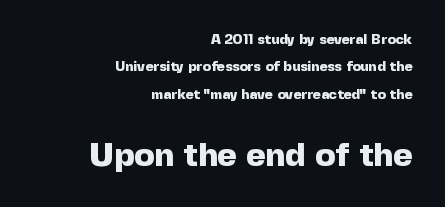
{"serif": "no", "italic": "no", "bold": "yes", "weight": "heavy", "width": "normal", "x_height": "medium", "monospaced": "no", "underline": "no", "align": "right", "line_spacing": "loose", "line_spacing_ratio": 1.95, "letter_spacing": "normal", "letter_spacing_em": 0.0, "larger_block": "second", "size_ratio": 2.36, "glyph_px": 33}
